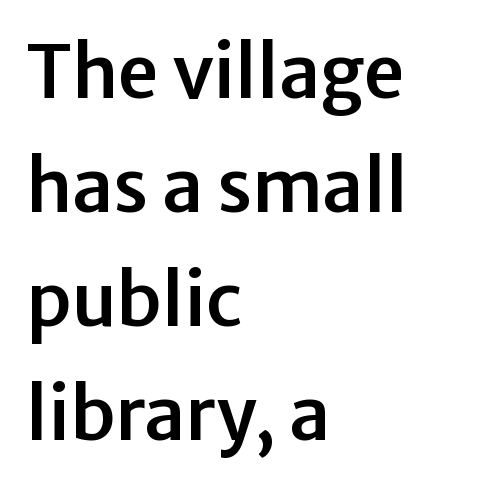
{"serif": "no", "italic": "no", "width": "normal", "stroke_contrast": "low", "x_height": "medium", "monospaced": "no", "underline": "no", "align": "left", "line_spacing": "normal", "line_spacing_ratio": 1.56, "letter_spacing": "normal", "letter_spacing_em": 0.0, "glyph_px": 73}
